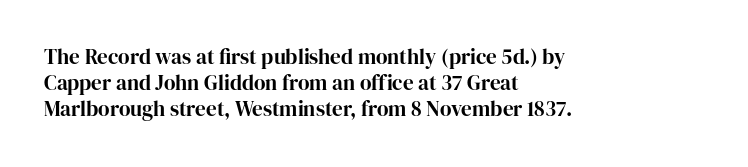
A typesetter would call this leading conventional body-copy spacing. Upright lettering throughout. This rendering uses left alignment, leaving the right contour irregular. The letterforms sit shoulder to shoulder at normal distance. Decoration check: the copy has no underline.
